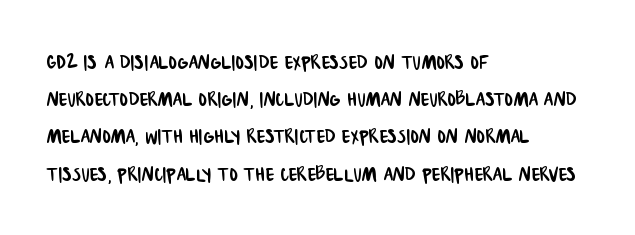
The image shows 25 px text type; set left-aligned, normal line spacing (1.49x), normal letter spacing, not underlined.
